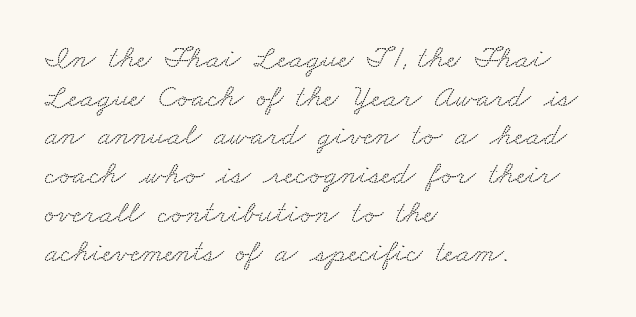
Q: Is the text underlined? A: No.
Q: How is the paragraph aligned? A: Left-aligned.
Q: Is the spacing between letters normal or unusually wide? A: Normal.
Q: Width (condensed, normal, or wide)? A: Wide.
Q: Stroke contrast? A: Low.
Q: x-height? A: Small.
Q: Monospaced? A: No.
